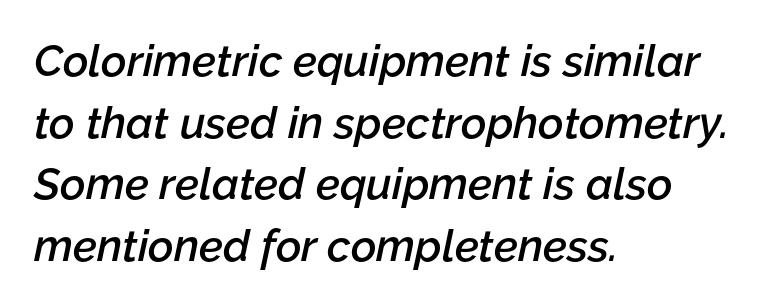
The rendering applies a slant to the glyphs. Typesetter's note: demi weight, one step under bold. Note the varied advance widths — an 'i' is clearly narrower than an 'm'. Baseline-to-baseline distance is the conventional proportion of letter height.
